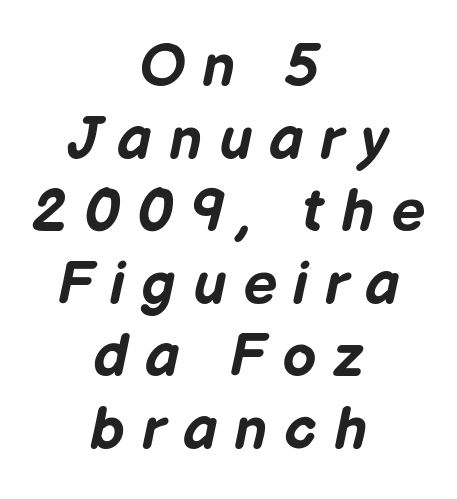
Q: Is the text bold? A: Yes.
Q: Is the text italic (slanted)? A: Yes, it leans right by about 12 degrees.
Q: Is the text underlined? A: No.
Q: How is the paragraph aligned? A: Centered.
Q: Is the spacing between letters normal or unusually wide? A: Unusually wide.
Q: Width (condensed, normal, or wide)? A: Normal.
Q: Stroke contrast? A: Low.
Q: x-height? A: Medium.
Q: Monospaced? A: No.
